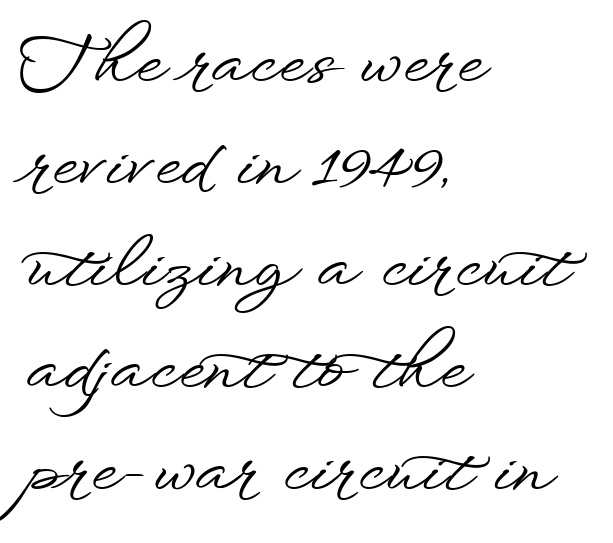
{"serif": "no", "width": "wide", "stroke_contrast": "low", "x_height": "small", "monospaced": "no", "underline": "no", "align": "left", "line_spacing": "normal", "line_spacing_ratio": 1.5, "letter_spacing": "normal", "letter_spacing_em": 0.0, "glyph_px": 68}
